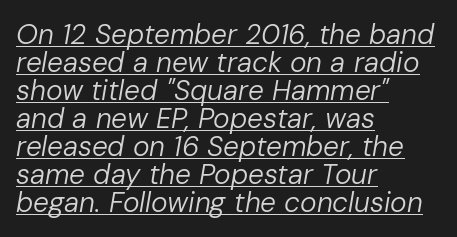
Q: Is the text bold? A: No.
Q: Is the text italic (slanted)? A: Yes, it leans right by about 10 degrees.
Q: Is the text underlined? A: Yes.
Q: How is the paragraph aligned? A: Left-aligned.
Q: Is the spacing between letters normal or unusually wide? A: Normal.
Q: Is the spacing between lines tight, normal or loose? A: Tight.
Q: Width (condensed, normal, or wide)? A: Normal.
Q: Stroke contrast? A: Low.
Q: x-height? A: Medium.
Q: Monospaced? A: No.
